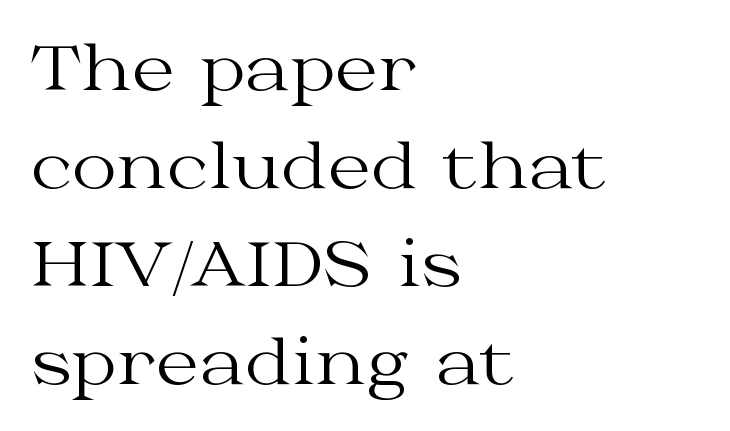
The image shows 62 px regular-weight, wide serif type, upright; set left-aligned, normal line spacing (1.58x), normal letter spacing, not underlined; medium stroke contrast and a medium x-height.
